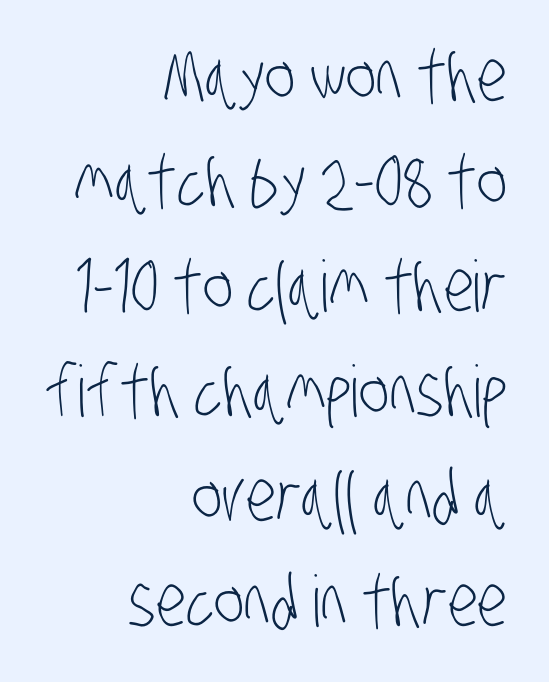
Unbolded letterforms with no extra heft. Students, observe: this is what conventionally led text looks like. Leftover space on each line is placed entirely before the opening word. Unmarked baselines from the first word to the last. The rendering uses natural spacing where letterforms have individual widths. The gaps between neighbouring characters are ordinary and unremarkable.
